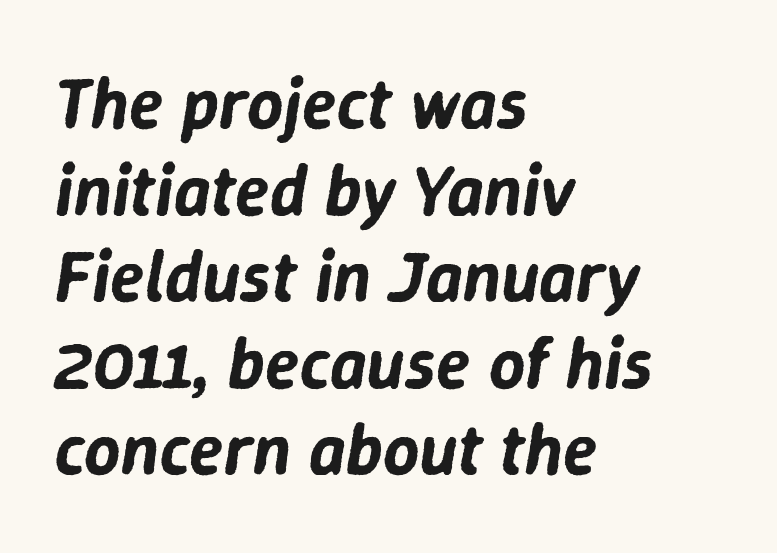
Q: Is the text italic (slanted)? A: Yes, it leans right by about 9 degrees.
Q: Is the text underlined? A: No.
Q: How is the paragraph aligned? A: Left-aligned.
Q: Is the spacing between letters normal or unusually wide? A: Normal.
Q: Width (condensed, normal, or wide)? A: Normal.
Q: Stroke contrast? A: Low.
Q: x-height? A: Medium.
Q: Monospaced? A: No.
